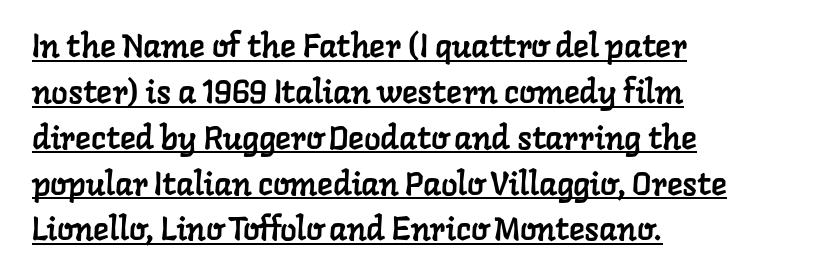
Q: Is the typeface a serif or a sans-serif typeface? A: Serif.
Q: Is the text underlined? A: Yes.
Q: How is the paragraph aligned? A: Left-aligned.
Q: Is the spacing between letters normal or unusually wide? A: Normal.
Q: Is the spacing between lines tight, normal or loose? A: Normal.
Q: Width (condensed, normal, or wide)? A: Normal.
Q: Stroke contrast? A: Low.
Q: x-height? A: Medium.
Q: Monospaced? A: No.
